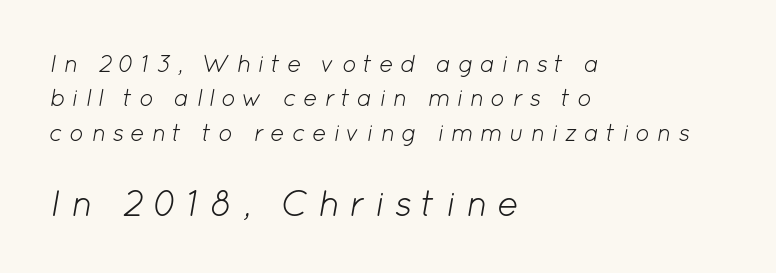
Q: Is the text bold? A: No.
Q: Is the text italic (slanted)? A: Yes, it leans right by about 12 degrees.
Q: Is the text underlined? A: No.
Q: How is the paragraph aligned? A: Left-aligned.
Q: Is the spacing between letters normal or unusually wide? A: Unusually wide.
Q: Is the spacing between lines tight, normal or loose? A: Normal.
Q: Which block of text is set in a larger size, the first (top) or the second (bottom)? A: The second (bottom) one.
Q: Width (condensed, normal, or wide)? A: Normal.
Q: Stroke contrast? A: Low.
Q: x-height? A: Medium.
Q: Monospaced? A: No.
